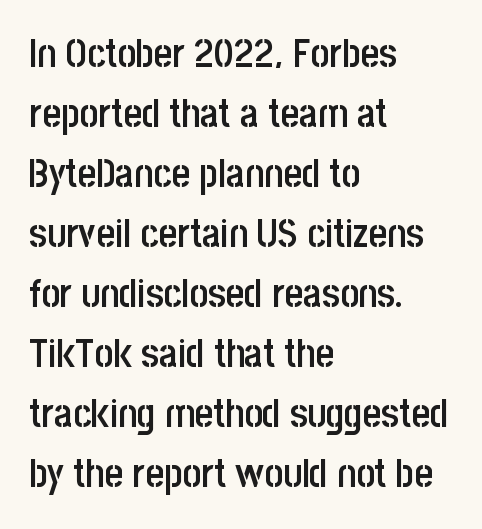
Q: Is the text bold? A: Semi-bold.
Q: Is the text italic (slanted)? A: No, it is upright.
Q: Is the typeface a serif or a sans-serif typeface? A: Sans-serif.
Q: Is the text underlined? A: No.
Q: How is the paragraph aligned? A: Left-aligned.
Q: Is the spacing between letters normal or unusually wide? A: Normal.
Q: Is the spacing between lines tight, normal or loose? A: Normal.
Q: Width (condensed, normal, or wide)? A: Condensed.
Q: Stroke contrast? A: Low.
Q: x-height? A: Large.
Q: Monospaced? A: No.
